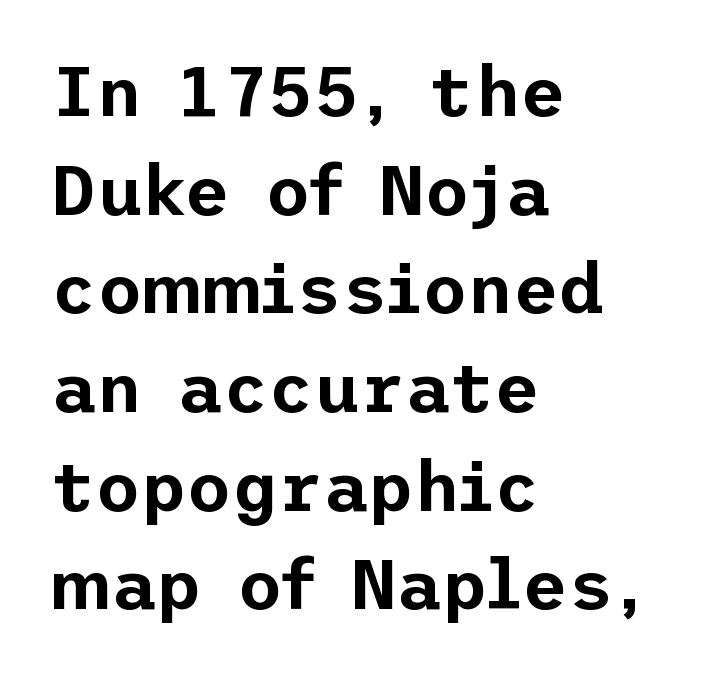
The image shows 70 px sans-serif type, upright; set left-aligned, normal line spacing (1.41x), normal letter spacing, not underlined; low stroke contrast and a medium x-height.
